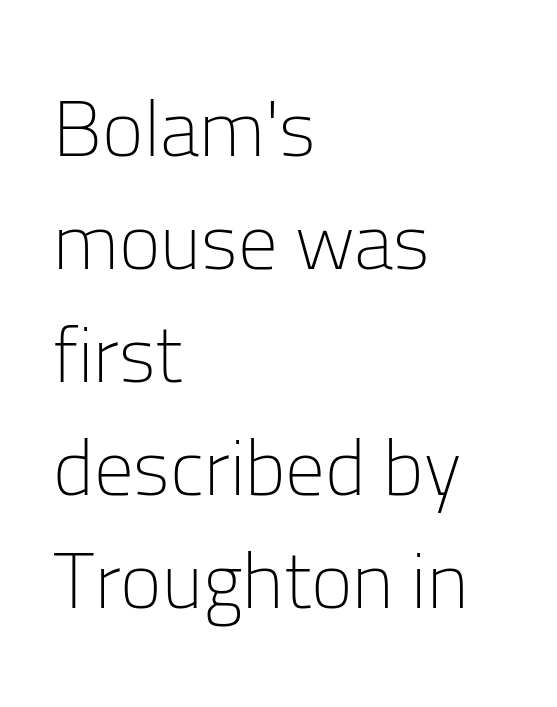
Compared with typical body copy, the letter spacing here is the same. No chunkiness to these letters — they're not bold. Compared with typical paragraphs, the rows here are spaced about the same. The typeface chosen for these lines omits serifs. Here the designer chose a conventional face with non-uniform glyph widths. Horizontal alignment here is leftward, the default for most running prose.
